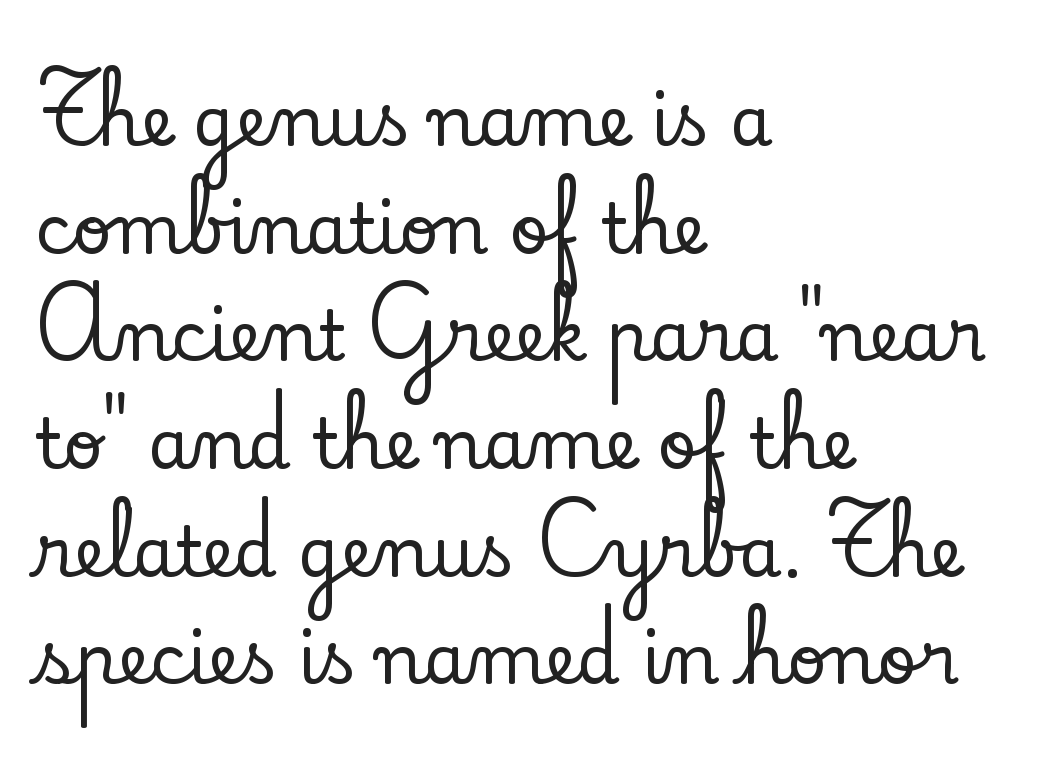
When letters stand straight like this, we call the style roman or upright. The lines sit at an ordinary, default distance from one another. Typographically, this falls in the serif category. Just letters on the line, the space beneath them empty. Varying glyph widths throughout — classic text-font behaviour.
